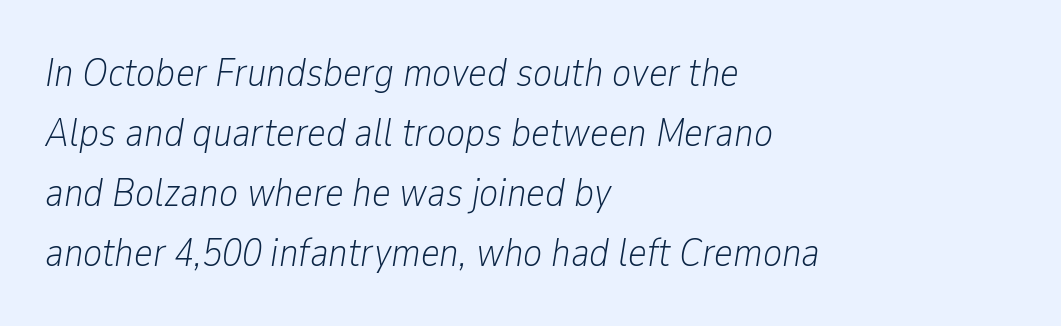
Every character sits at an angle, as italics do. The weight would be labelled regular, book, light, or lighter still. Leading matches the norm, producing a regular column. Character widths vary here, with narrow letters taking less room than wide ones. Underline: absent.
